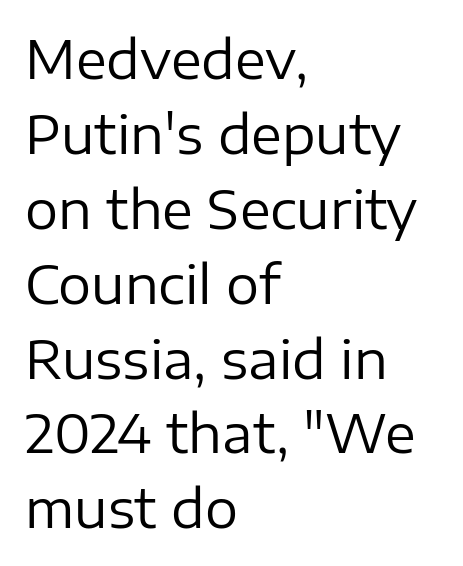
{"serif": "no", "italic": "no", "bold": "no", "weight": "regular", "width": "normal", "stroke_contrast": "low", "x_height": "medium", "monospaced": "no", "underline": "no", "align": "left", "line_spacing": "normal", "line_spacing_ratio": 1.44, "letter_spacing": "normal", "letter_spacing_em": 0.0, "glyph_px": 52}
